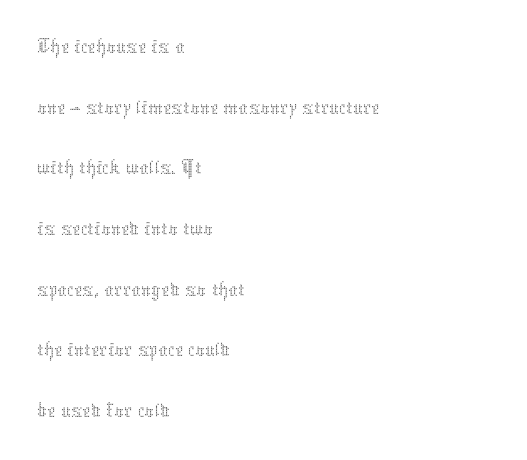
{"italic": "no", "bold": "no", "weight": "thin", "width": "normal", "stroke_contrast": "medium", "x_height": "medium", "monospaced": "no", "underline": "no", "align": "left", "line_spacing": "normal", "line_spacing_ratio": 1.29, "letter_spacing": "normal", "letter_spacing_em": 0.0, "glyph_px": 47}
